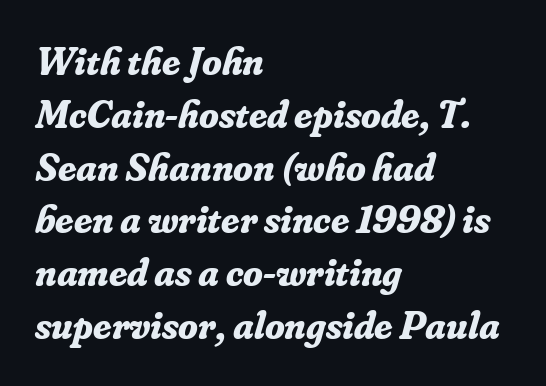
The image shows 40 px bold serif type, italic (leaning right); set left-aligned, normal line spacing (1.32x), normal letter spacing, not underlined; low stroke contrast and a small x-height.
